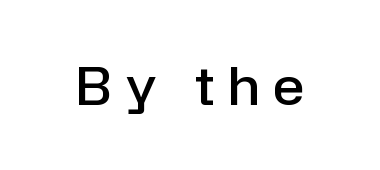
{"serif": "no", "italic": "no", "bold": "semi", "weight": "semibold", "width": "normal", "stroke_contrast": "low", "x_height": "medium", "monospaced": "no", "underline": "no", "letter_spacing": "wide", "letter_spacing_em": 0.27, "glyph_px": 52}
